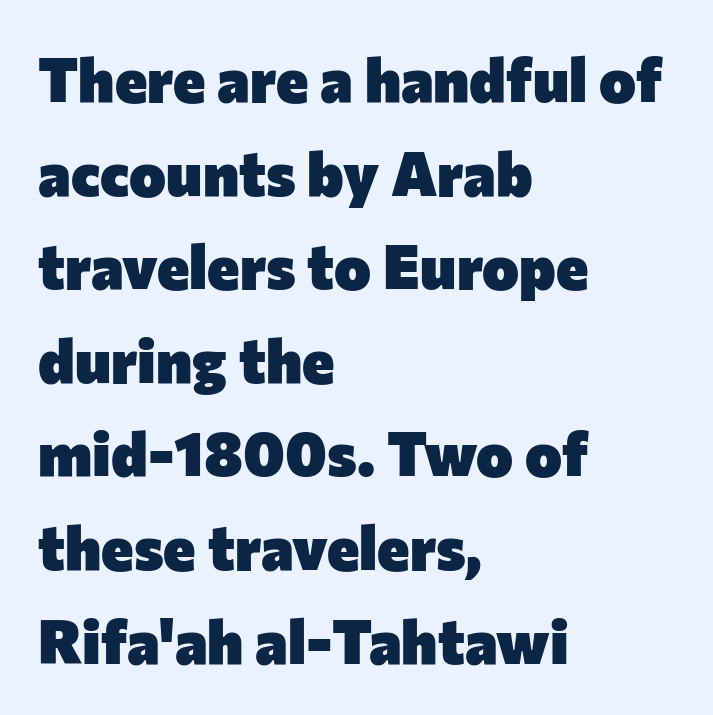
Q: Is the text bold? A: Yes.
Q: Is the text italic (slanted)? A: No, it is upright.
Q: Is the typeface a serif or a sans-serif typeface? A: Sans-serif.
Q: Is the text underlined? A: No.
Q: How is the paragraph aligned? A: Left-aligned.
Q: Is the spacing between letters normal or unusually wide? A: Normal.
Q: Is the spacing between lines tight, normal or loose? A: Normal.
Q: Width (condensed, normal, or wide)? A: Normal.
Q: Stroke contrast? A: Low.
Q: x-height? A: Medium.
Q: Monospaced? A: No.
